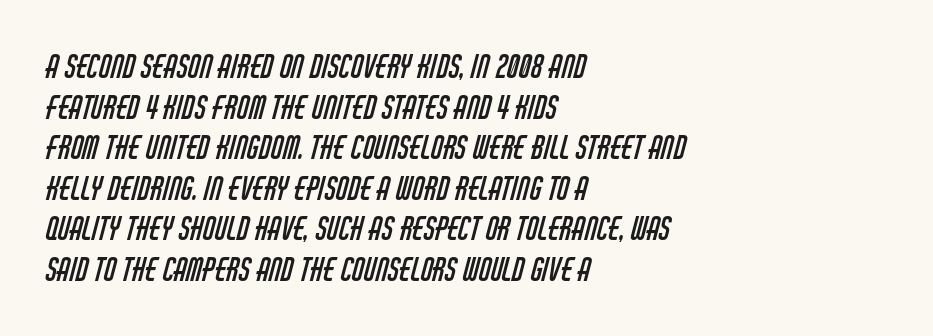
The image shows 31 px regular-weight, condensed sans-serif type; set left-aligned, normal line spacing (1.31x), normal letter spacing, not underlined; low stroke contrast and a large x-height.
